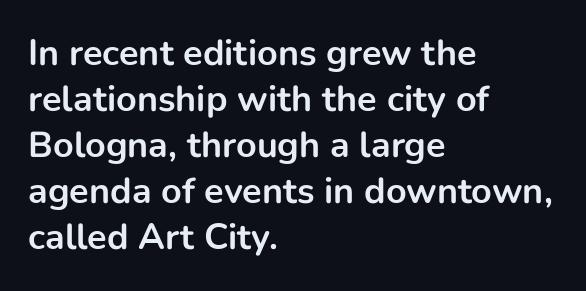
Observe the absence of serifs on each vertical stroke in this sample. Is this a fixed-width face? No — the glyphs have proportional, varying widths. The space beneath each line is pristine and unruled. Nope, not italic — everything's standing straight. Honestly, the row spacing looks completely unremarkable.
